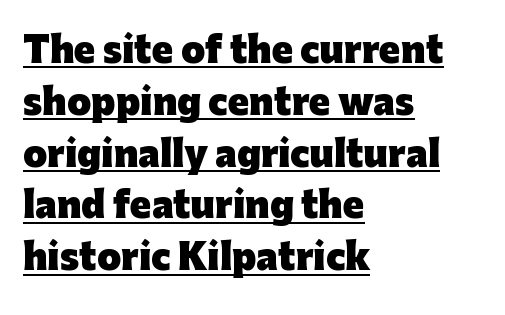
The image shows 35 px heavy sans-serif type, upright; set left-aligned, normal line spacing (1.48x), normal letter spacing, underlined; low stroke contrast and a medium x-height.
